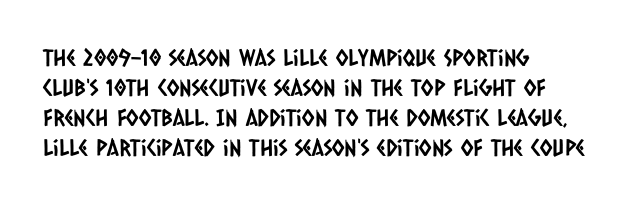
Underlining? Definitely not there. The passage is arranged the way most books set body copy — flush left. The tracking reads as untouched default to a designer's eye. Regarding leading, the lines here are spaced in the standard way.
